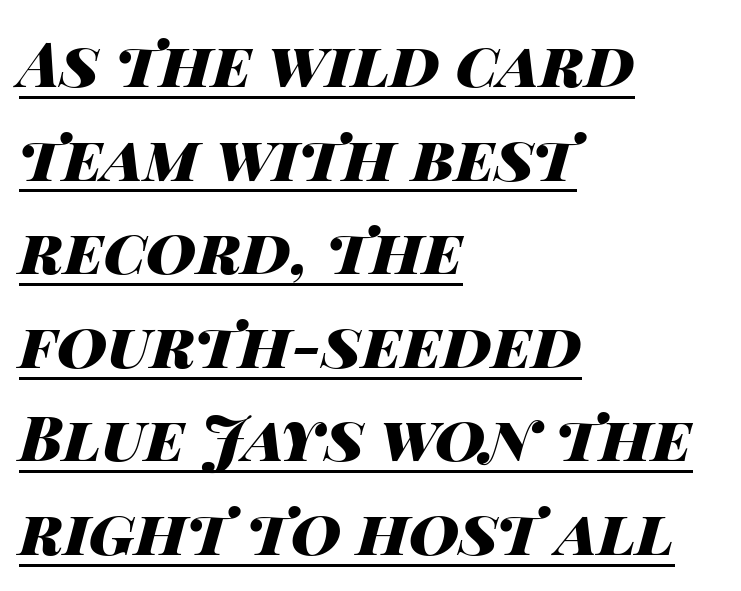
The image shows 62 px heavy, wide type, italic (leaning right); set left-aligned, normal line spacing (1.51x), normal letter spacing, underlined; high stroke contrast and a large x-height.
